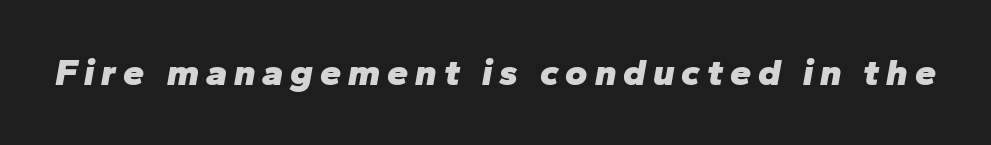
{"italic": "yes", "lean": "right", "slant_degrees": 10, "bold": "yes", "weight": "heavy", "width": "normal", "stroke_contrast": "low", "x_height": "medium", "monospaced": "no", "underline": "no", "glyph_px": 38}
